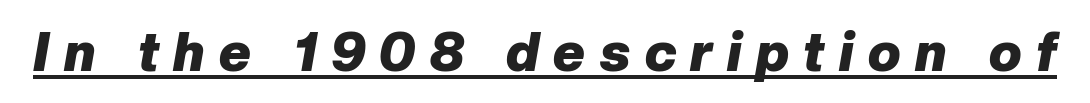
The image shows 54 px heavy type, italic (leaning right); set unusually wide letter spacing (+0.27 em), underlined; low stroke contrast and a medium x-height.
